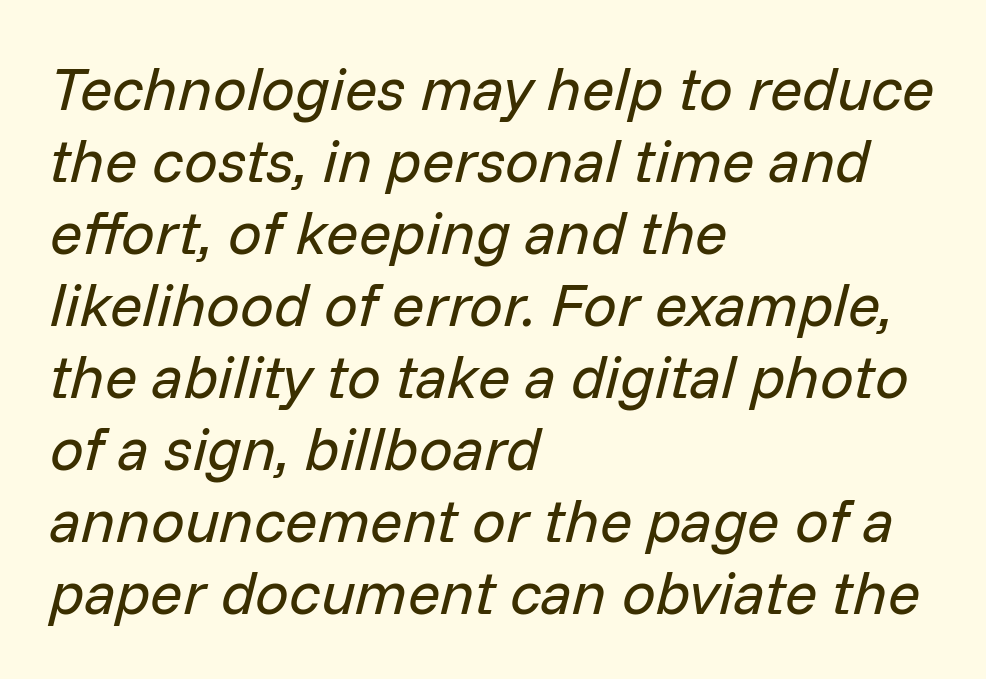
The rendering uses natural spacing where letterforms have individual widths. Beneath every word, the page is bare. Stroke thickness stays within the range of a standard reading face or lighter. The paragraph has a hard left edge and a soft right edge.
